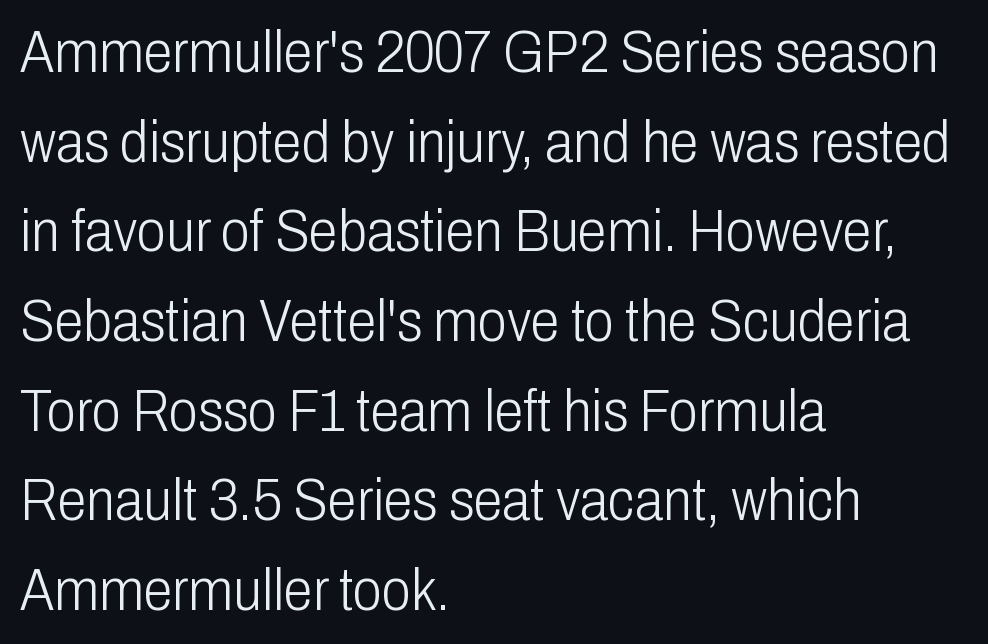
The image shows 59 px light, condensed sans-serif type, upright; set left-aligned, normal line spacing (1.52x), normal letter spacing, not underlined; low stroke contrast and a medium x-height.
